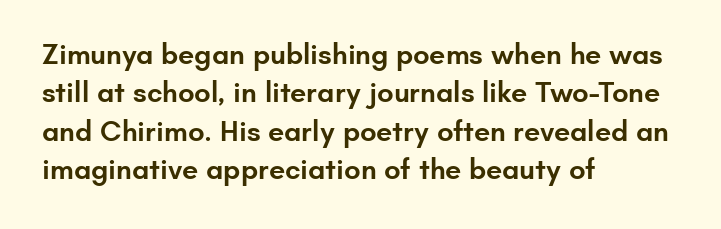
The image shows 29 px semibold sans-serif type, upright; set left-aligned, normal line spacing (1.32x), normal letter spacing, not underlined; low stroke contrast and a small x-height.
